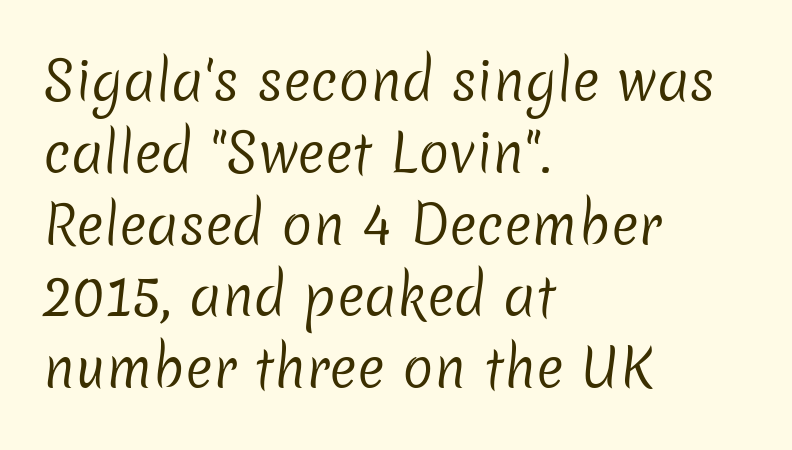
Each stroke keeps to a modest, everyday thickness or less. Baseline-to-baseline distance is the conventional proportion of letter height. The typesetter chose a ragged-right arrangement here. This sample uses a sans-serif face. Here the glyphs are tracked normally, forming tight word shapes. Looks like regular typesetting: each glyph gets only the width it needs.
